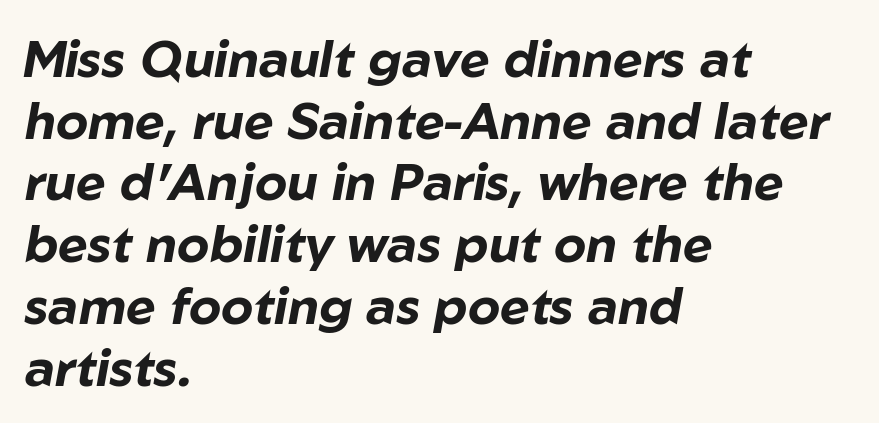
The image shows 51 px bold type, italic (leaning right); set left-aligned, line spacing 1.21x, normal letter spacing, not underlined; low stroke contrast and a medium x-height.
